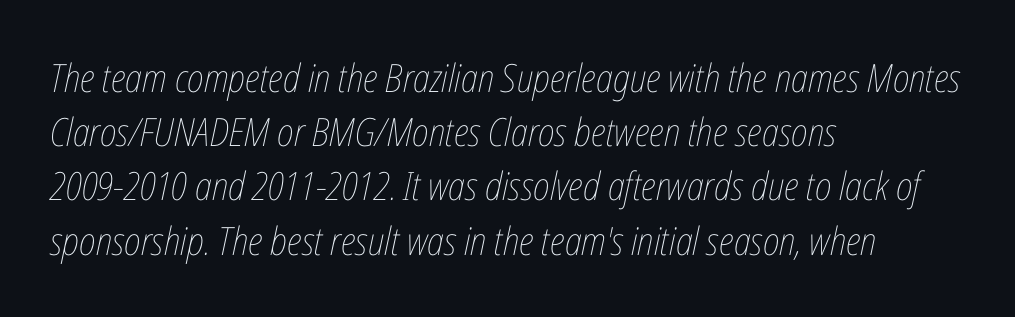
The baseline area is clear. Leading matches the norm, producing a regular column. Compared with typical body copy, the letter spacing here is the same. Here the designer chose a conventional face with non-uniform glyph widths. The rendering anchors every line to the left-hand side.
